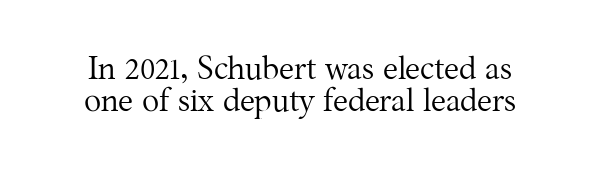
{"serif": "yes", "italic": "no", "bold": "no", "weight": "regular", "width": "normal", "stroke_contrast": "medium", "x_height": "medium", "monospaced": "no", "underline": "no", "line_spacing": "tight", "line_spacing_ratio": 1.0, "letter_spacing": "normal", "letter_spacing_em": 0.0, "glyph_px": 32}
